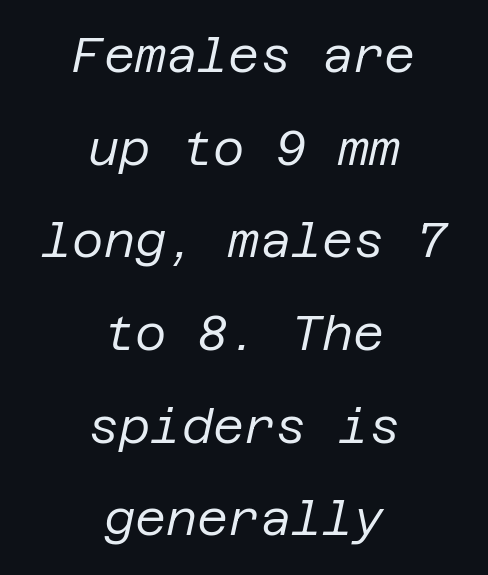
The image shows 48 px regular-weight type, italic (leaning right); set centered, loose line spacing (1.93x), normal letter spacing, not underlined; low stroke contrast and a large x-height.
